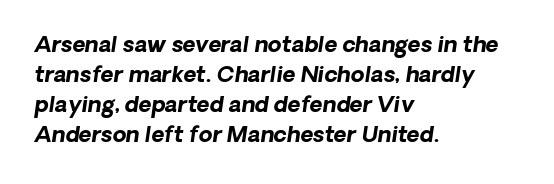
The image shows 22 px bold type, italic (leaning right); set left-aligned, normal line spacing (1.37x), normal letter spacing, not underlined.
